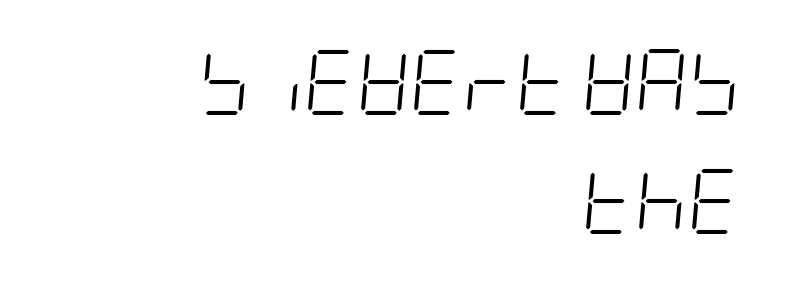
The image shows 65 px light, condensed type, italic (leaning right); set right-aligned, line spacing 1.83x, normal letter spacing, not underlined; low stroke contrast and a large x-height.
